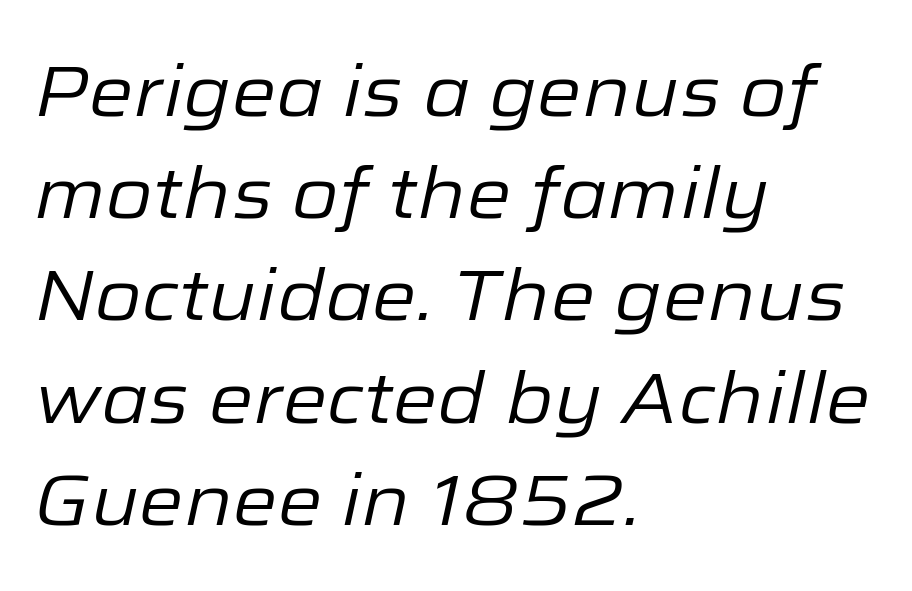
The image shows 72 px regular-weight type, italic (leaning right); set left-aligned, normal line spacing (1.42x), normal letter spacing, not underlined; low stroke contrast and a medium x-height.
